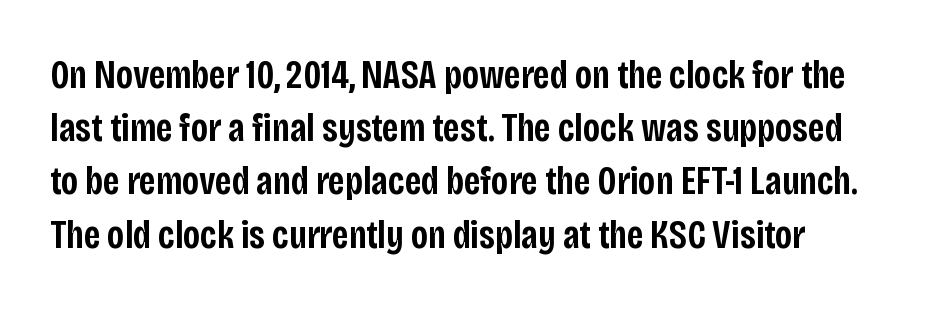
{"serif": "no", "italic": "no", "bold": "semi", "weight": "semibold", "width": "condensed", "stroke_contrast": "low", "x_height": "large", "monospaced": "no", "underline": "no", "align": "left", "line_spacing": "normal", "line_spacing_ratio": 1.33, "letter_spacing": "normal", "letter_spacing_em": 0.0, "glyph_px": 40}
